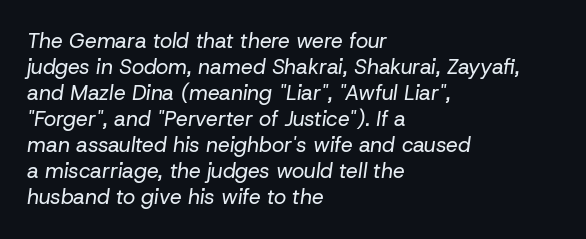
The image shows 21 px text type, italic (leaning right); set left-aligned, line spacing 1.24x, normal letter spacing, not underlined.
